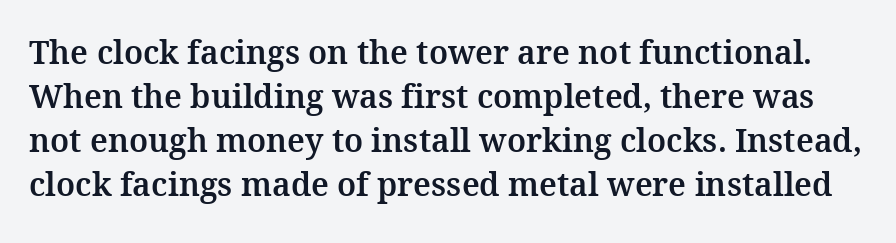
{"serif": "yes", "italic": "no", "width": "normal", "stroke_contrast": "medium", "x_height": "medium", "monospaced": "no", "underline": "no", "line_spacing": "normal", "line_spacing_ratio": 1.37, "letter_spacing": "normal", "letter_spacing_em": 0.0, "glyph_px": 32}
